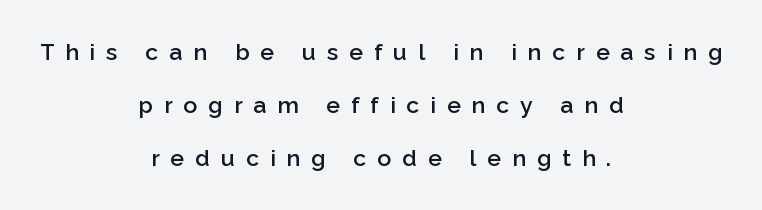
Q: Is the text bold? A: Semi-bold.
Q: Is the text italic (slanted)? A: No, it is upright.
Q: Is the text underlined? A: No.
Q: How is the paragraph aligned? A: Centered.
Q: Is the spacing between letters normal or unusually wide? A: Unusually wide.
Q: Is the spacing between lines tight, normal or loose? A: Loose.
